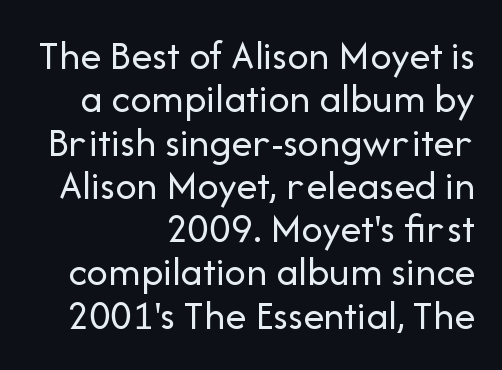
Q: Is the text bold? A: No.
Q: Is the text italic (slanted)? A: No, it is upright.
Q: Is the typeface a serif or a sans-serif typeface? A: Sans-serif.
Q: Is the text underlined? A: No.
Q: How is the paragraph aligned? A: Right-aligned.
Q: Is the spacing between letters normal or unusually wide? A: Normal.
Q: Is the spacing between lines tight, normal or loose? A: Tight.
Q: Width (condensed, normal, or wide)? A: Normal.
Q: Stroke contrast? A: Low.
Q: x-height? A: Medium.
Q: Monospaced? A: No.
